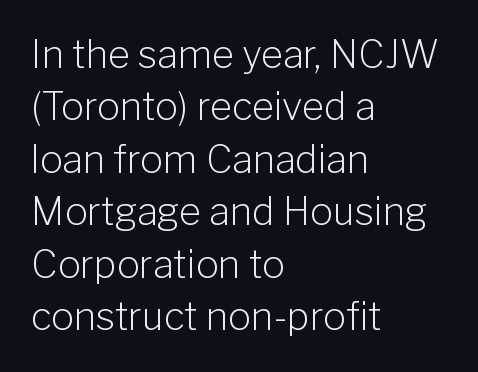
Does the copy run flush right? No — it runs flush left. The type sits square on the baseline with zero lean. Letter spacing: default. Just letters on the line, the space beneath them empty.
